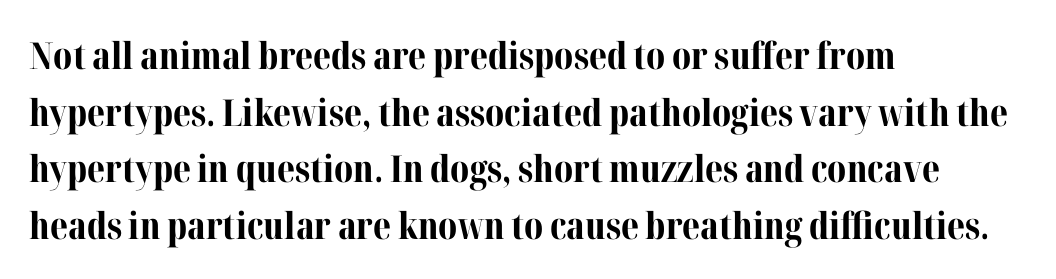
The image shows 37 px bold serif type, upright; set left-aligned, normal line spacing (1.53x), normal letter spacing, not underlined; medium stroke contrast and a medium x-height.
